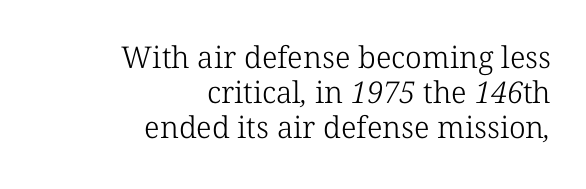
Teacher's note: observe the even right margin — that is flush-right alignment. Is the type heavy? It reads as light-to-regular instead. Decoration check: the copy has no underline. A serif font was chosen for this passage. Words appear dense and cohesive because spacing is normal. Character widths vary here, with narrow letters taking less room than wide ones.
